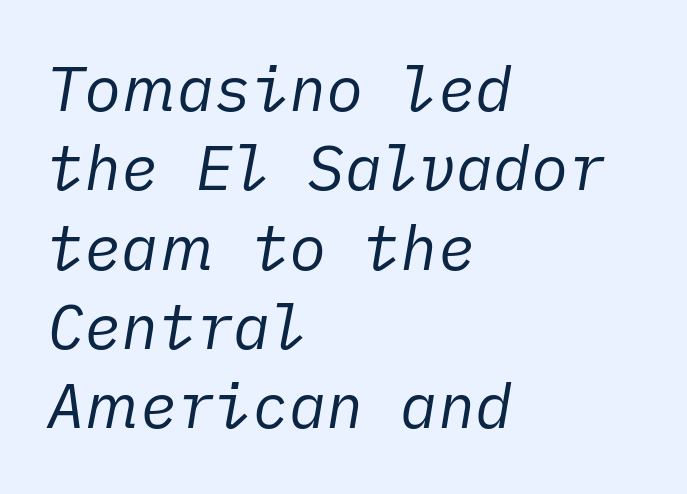
Q: Is the text bold? A: No.
Q: Is the text italic (slanted)? A: Yes, it leans right by about 10 degrees.
Q: Is the text underlined? A: No.
Q: How is the paragraph aligned? A: Left-aligned.
Q: Is the spacing between letters normal or unusually wide? A: Normal.
Q: Is the spacing between lines tight, normal or loose? A: Normal.
Q: Width (condensed, normal, or wide)? A: Normal.
Q: Stroke contrast? A: Low.
Q: x-height? A: Medium.
